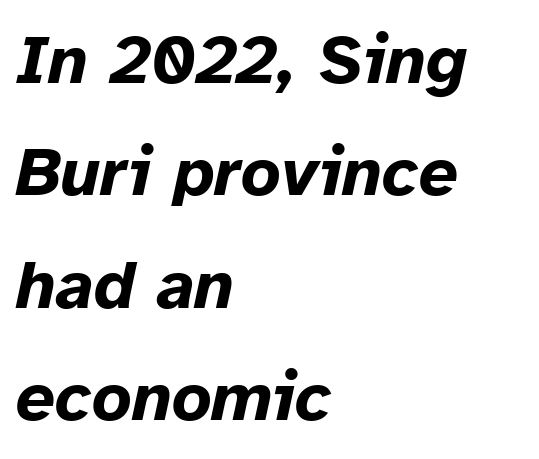
{"italic": "yes", "lean": "right", "slant_degrees": 12, "bold": "yes", "weight": "bold", "width": "normal", "stroke_contrast": "low", "x_height": "medium", "monospaced": "no", "underline": "no", "align": "left", "line_spacing": "normal", "line_spacing_ratio": 1.63, "letter_spacing": "normal", "letter_spacing_em": 0.0, "glyph_px": 69}
